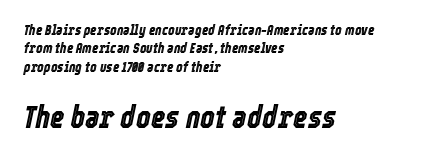
Q: Is the text italic (slanted)? A: Yes, it leans right by about 12 degrees.
Q: Is the text underlined? A: No.
Q: How is the paragraph aligned? A: Left-aligned.
Q: Is the spacing between letters normal or unusually wide? A: Normal.
Q: Is the spacing between lines tight, normal or loose? A: Normal.
Q: Which block of text is set in a larger size, the first (top) or the second (bottom)? A: The second (bottom) one.
Q: Width (condensed, normal, or wide)? A: Condensed.
Q: x-height? A: Medium.
Q: Monospaced? A: No.
